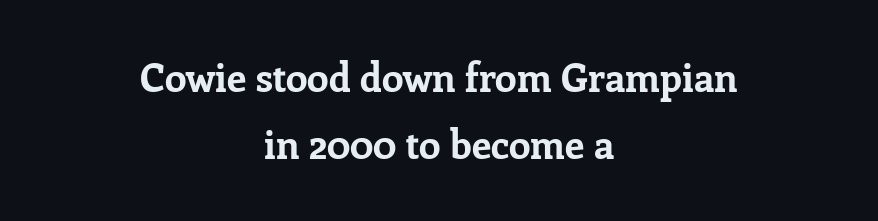
The image shows 39 px bold serif type, upright; set centered, line spacing 1.72x, normal letter spacing, not underlined; low stroke contrast and a medium x-height.
